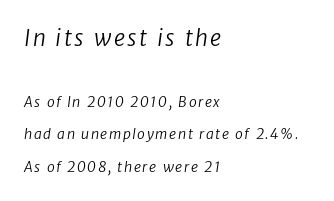
Q: Is the text bold? A: No.
Q: Is the text underlined? A: No.
Q: How is the paragraph aligned? A: Left-aligned.
Q: Is the spacing between lines tight, normal or loose? A: Loose.
Q: Which block of text is set in a larger size, the first (top) or the second (bottom)? A: The first (top) one.
